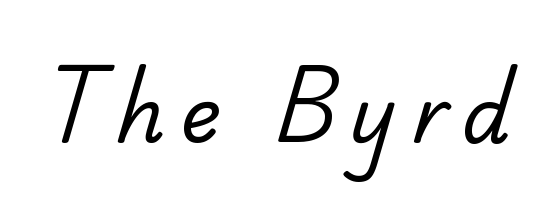
Examine the stroke ends and you'll find no serifs. Rule under the text: the space is simply empty. This sample has the flowing, uneven cadence of proportional lettering. The letters look calm and open, with moderate or lighter stems.
